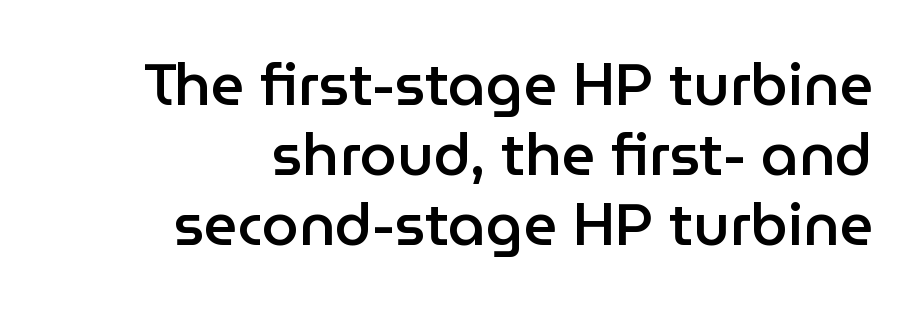
The image shows 59 px semibold sans-serif type, upright; set right-aligned, line spacing 1.19x, normal letter spacing, not underlined; low stroke contrast and a medium x-height.
